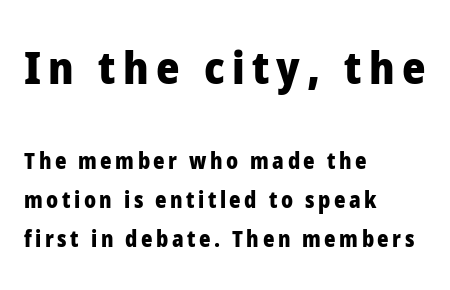
Q: Is the text bold? A: Yes.
Q: Is the text italic (slanted)? A: No, it is upright.
Q: Is the typeface a serif or a sans-serif typeface? A: Sans-serif.
Q: Is the text underlined? A: No.
Q: How is the paragraph aligned? A: Left-aligned.
Q: Which block of text is set in a larger size, the first (top) or the second (bottom)? A: The first (top) one.
Q: Width (condensed, normal, or wide)? A: Normal.
Q: Stroke contrast? A: Low.
Q: x-height? A: Medium.
Q: Monospaced? A: No.
